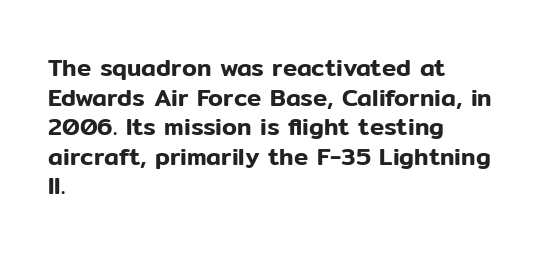
Q: Is the text italic (slanted)? A: No, it is upright.
Q: Is the text underlined? A: No.
Q: How is the paragraph aligned? A: Left-aligned.
Q: Is the spacing between letters normal or unusually wide? A: Normal.
